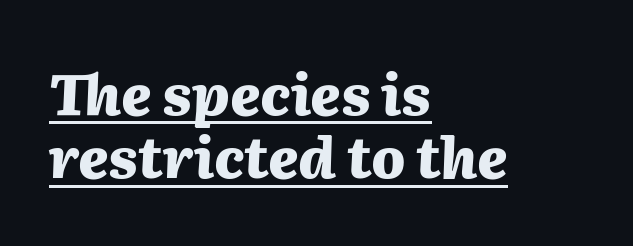
How are the letters spaced? Ordinarily, with no added tracking. The compositor pushed each line to the left boundary. As a designer I'd log this as weight 700, bold. Do the characters align in a grid? No, the font is proportional. The face used here appears with an underline applied.
